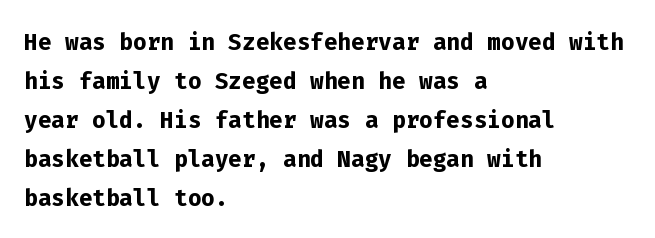
The rendering uses a bold face; every stroke is thick and dark. Caption: multi-line text, flush left, ragged right. Style check: upright. Unlike a traditional serif, this face leaves its strokes unadorned.
